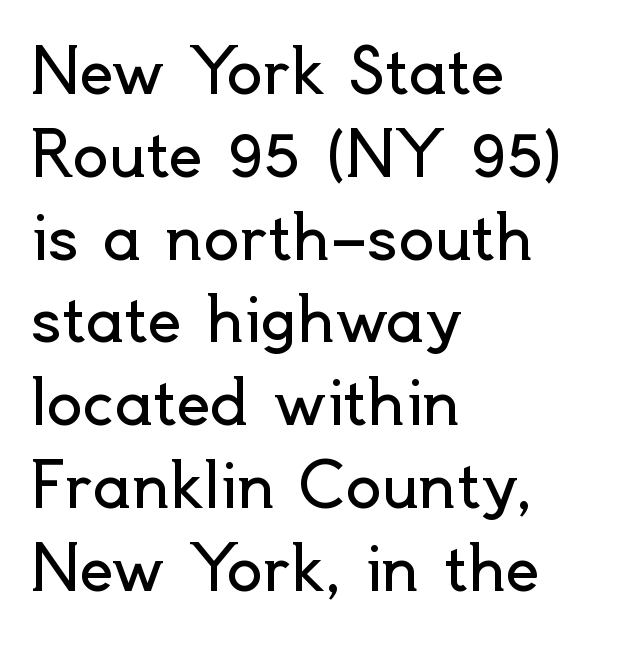
Q: Is the text bold? A: No.
Q: Is the text italic (slanted)? A: No, it is upright.
Q: Is the typeface a serif or a sans-serif typeface? A: Sans-serif.
Q: Is the text underlined? A: No.
Q: How is the paragraph aligned? A: Left-aligned.
Q: Is the spacing between letters normal or unusually wide? A: Normal.
Q: Is the spacing between lines tight, normal or loose? A: Normal.
Q: Width (condensed, normal, or wide)? A: Normal.
Q: x-height? A: Small.
Q: Monospaced? A: No.
